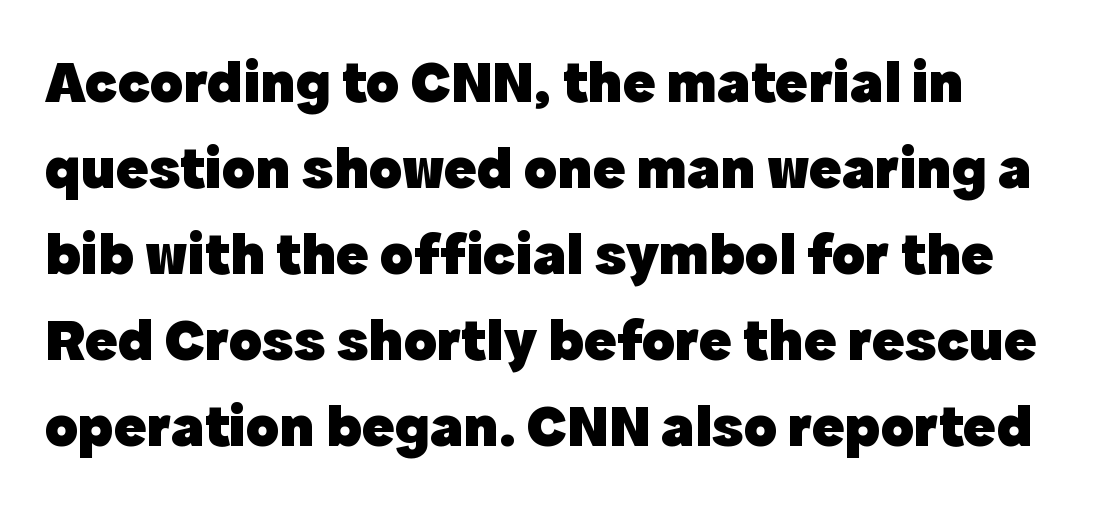
The image shows 61 px heavy sans-serif type, upright; set normal line spacing (1.41x), normal letter spacing, not underlined; a medium x-height.
